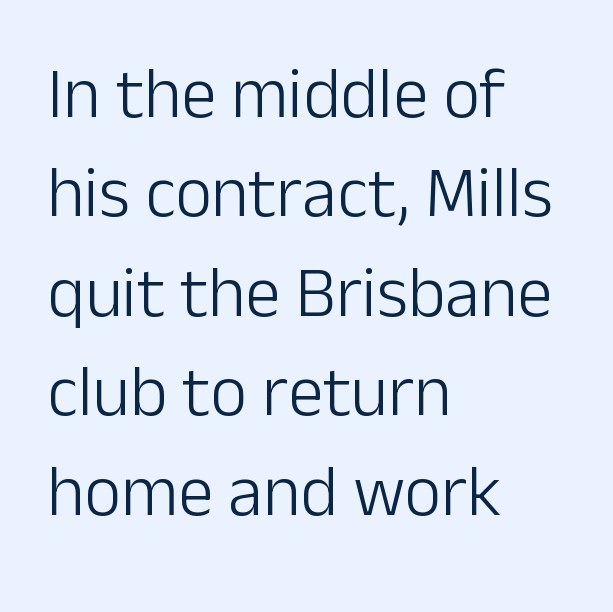
This block has exactly the height ordinary leading produces. Standard letterfit; no display-style spreading of the glyphs. The lines in this sample share a left origin and differ only in where they stop. This rendering features lettering with no underline. Counters stay open thanks to moderate or lighter strokes. Italic? Not at all — the glyphs are vertical.
